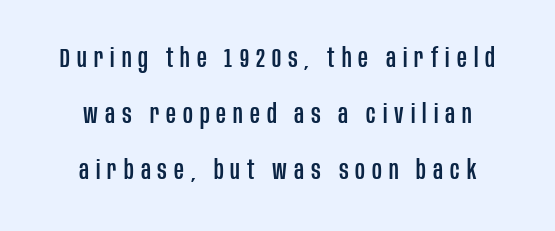
Honestly, the letter spacing is so wide it's the main thing you notice. A great deal of white space separates one row of letters from the next. Quick note: underline off. No italicization has been applied; the sample stays upright.
